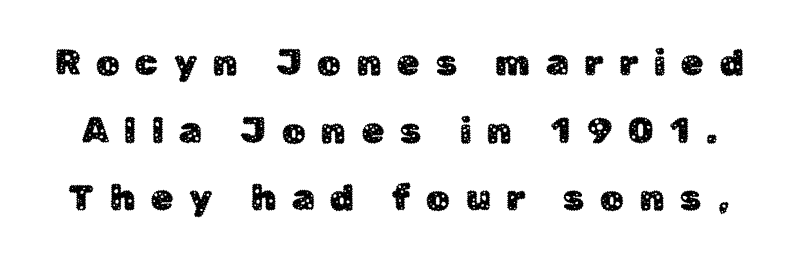
Letterform terminals end flat and unadorned throughout the passage. A roman cut, with each character standing at attention. Has an underline been added? It has not. How are the letters spaced? Widely, with obvious added tracking. The letters advance in unequal steps, a hallmark of proportional type.
